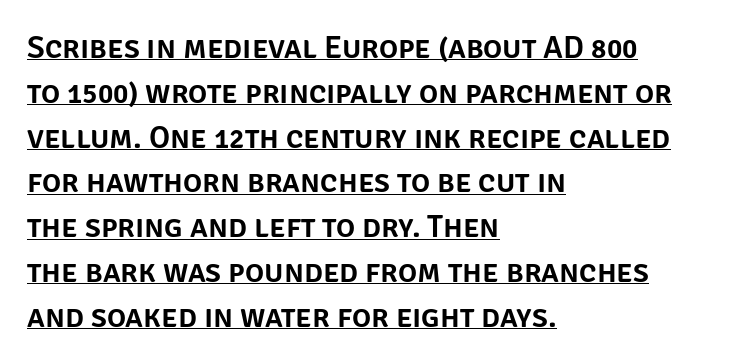
The image shows 32 px sans-serif type, upright; set left-aligned, normal line spacing (1.4x), normal letter spacing, underlined; low stroke contrast and a large x-height.
